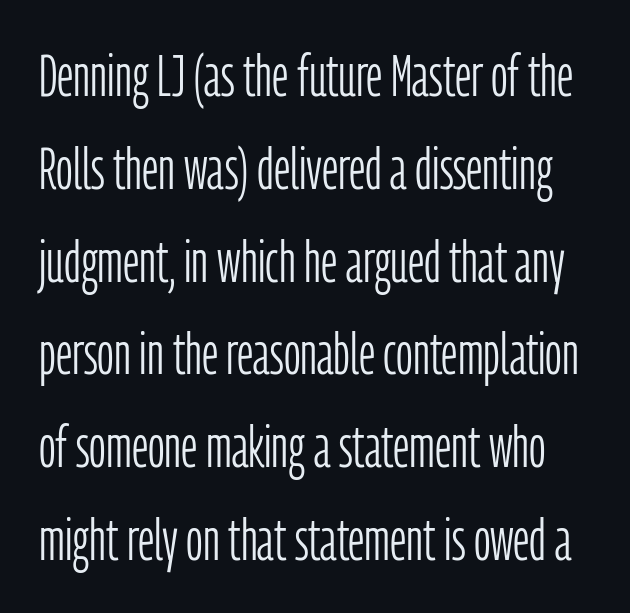
The type sits square on the baseline with zero lean. A typesetter would call this zero additional tracking. Lines of text with bare space underneath. One glance says typical: line gaps are just what's usual.
